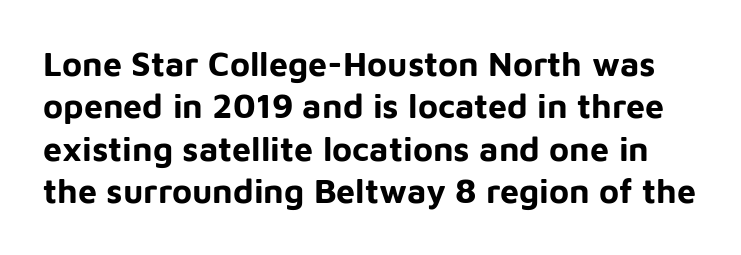
{"serif": "no", "italic": "no", "bold": "yes", "weight": "bold", "width": "normal", "stroke_contrast": "low", "x_height": "medium", "monospaced": "no", "underline": "no", "line_spacing": "normal", "line_spacing_ratio": 1.25, "letter_spacing": "normal", "letter_spacing_em": 0.0, "glyph_px": 34}
